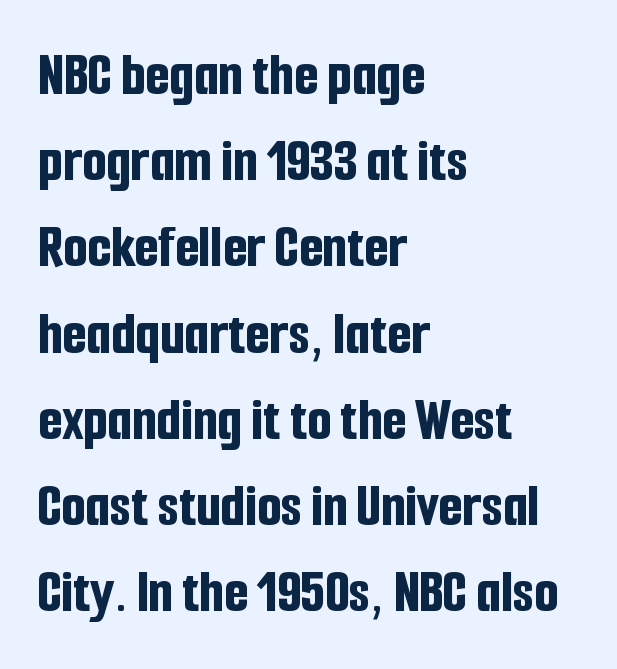
{"serif": "no", "italic": "no", "bold": "yes", "weight": "bold", "width": "condensed", "stroke_contrast": "low", "x_height": "medium", "monospaced": "no", "underline": "no", "align": "left", "line_spacing": "normal", "line_spacing_ratio": 1.39, "letter_spacing": "normal", "letter_spacing_em": 0.0, "glyph_px": 62}
